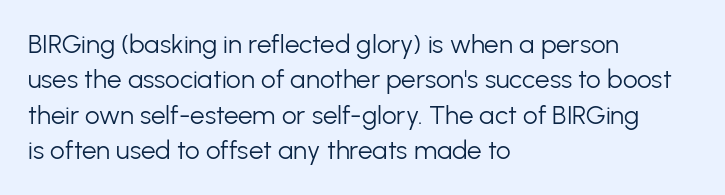
The image shows 26 px text type, upright; set left-aligned, normal line spacing (1.36x), normal letter spacing, not underlined.
